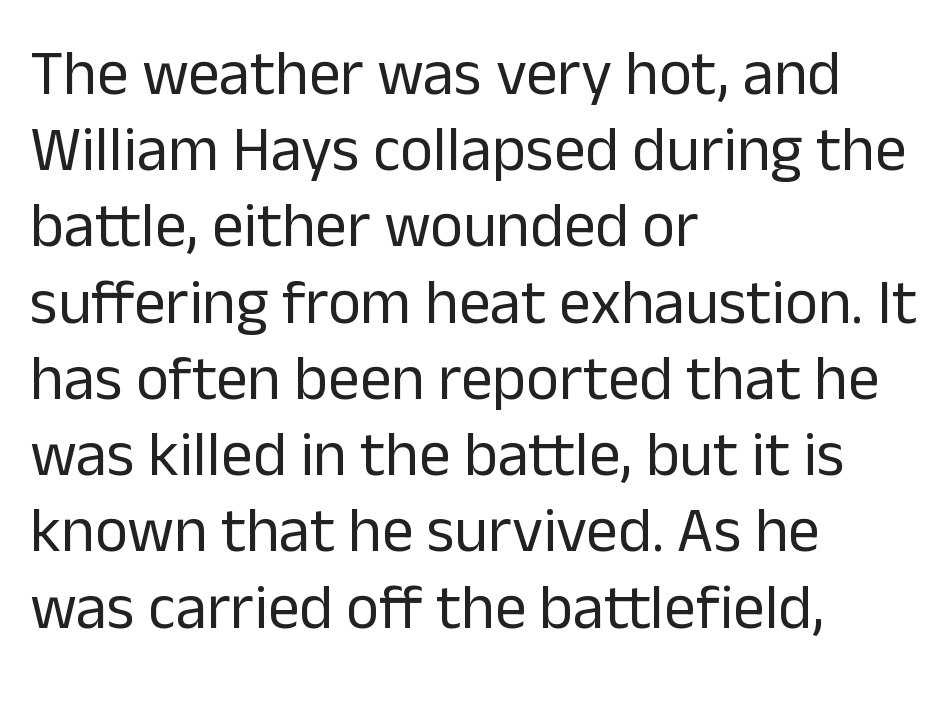
{"serif": "no", "italic": "no", "bold": "no", "weight": "regular", "width": "normal", "stroke_contrast": "low", "x_height": "medium", "monospaced": "no", "underline": "no", "align": "left", "line_spacing_ratio": 1.21, "letter_spacing": "normal", "letter_spacing_em": 0.0, "glyph_px": 63}
